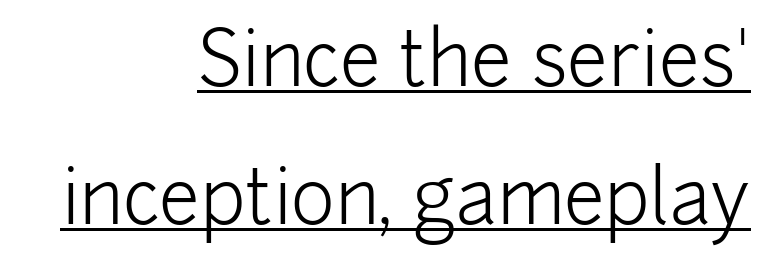
Q: Is the text bold? A: No.
Q: Is the text italic (slanted)? A: No, it is upright.
Q: Is the typeface a serif or a sans-serif typeface? A: Sans-serif.
Q: Is the text underlined? A: Yes.
Q: How is the paragraph aligned? A: Right-aligned.
Q: Is the spacing between letters normal or unusually wide? A: Normal.
Q: Width (condensed, normal, or wide)? A: Normal.
Q: Stroke contrast? A: Low.
Q: x-height? A: Medium.
Q: Monospaced? A: No.
